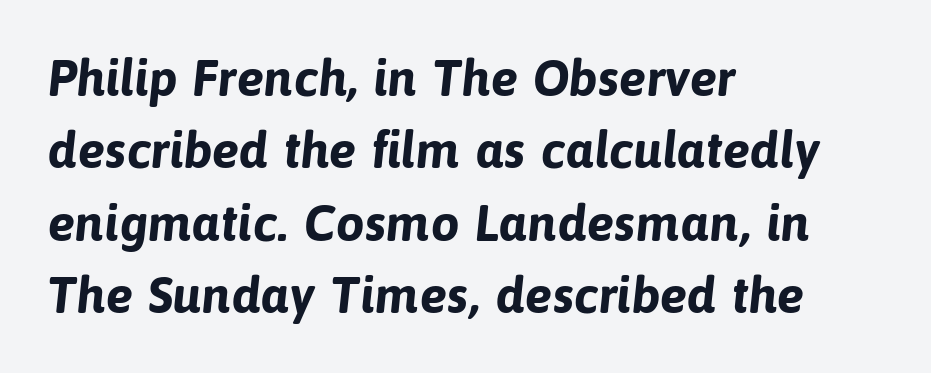
Q: Is the text bold? A: Yes.
Q: Is the typeface a serif or a sans-serif typeface? A: Sans-serif.
Q: Is the text underlined? A: No.
Q: How is the paragraph aligned? A: Left-aligned.
Q: Is the spacing between letters normal or unusually wide? A: Normal.
Q: Is the spacing between lines tight, normal or loose? A: Normal.
Q: Width (condensed, normal, or wide)? A: Normal.
Q: Stroke contrast? A: Low.
Q: x-height? A: Medium.
Q: Monospaced? A: No.
